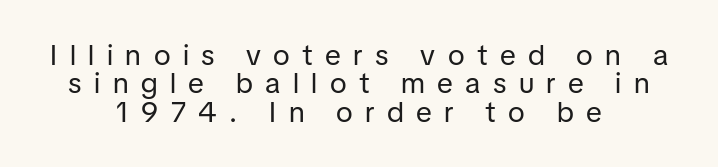
Q: Is the text bold? A: No.
Q: Is the text italic (slanted)? A: No, it is upright.
Q: Is the typeface a serif or a sans-serif typeface? A: Sans-serif.
Q: Is the text underlined? A: No.
Q: How is the paragraph aligned? A: Centered.
Q: Is the spacing between letters normal or unusually wide? A: Unusually wide.
Q: Is the spacing between lines tight, normal or loose? A: Tight.
Q: Width (condensed, normal, or wide)? A: Normal.
Q: Stroke contrast? A: Low.
Q: x-height? A: Medium.
Q: Monospaced? A: No.
